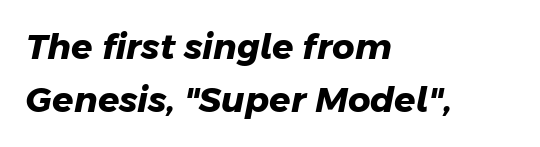
The image shows 35 px heavy sans-serif type; set left-aligned, normal line spacing (1.52x), normal letter spacing, not underlined; low stroke contrast and a medium x-height.
